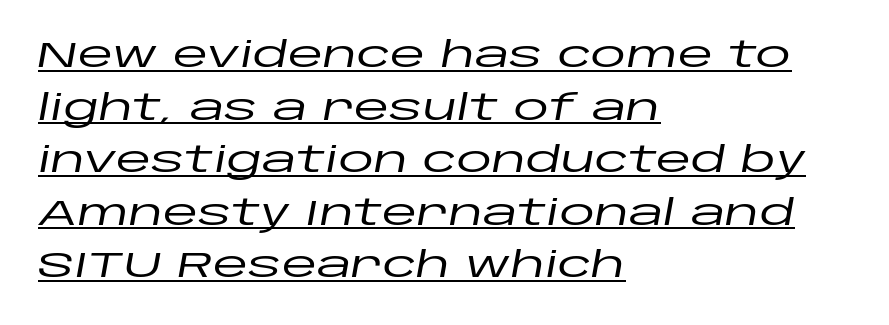
{"italic": "yes", "lean": "right", "slant_degrees": 10, "width": "wide", "stroke_contrast": "low", "x_height": "large", "monospaced": "no", "underline": "yes", "align": "left", "line_spacing": "normal", "line_spacing_ratio": 1.46, "letter_spacing": "normal", "letter_spacing_em": 0.0, "glyph_px": 36}
